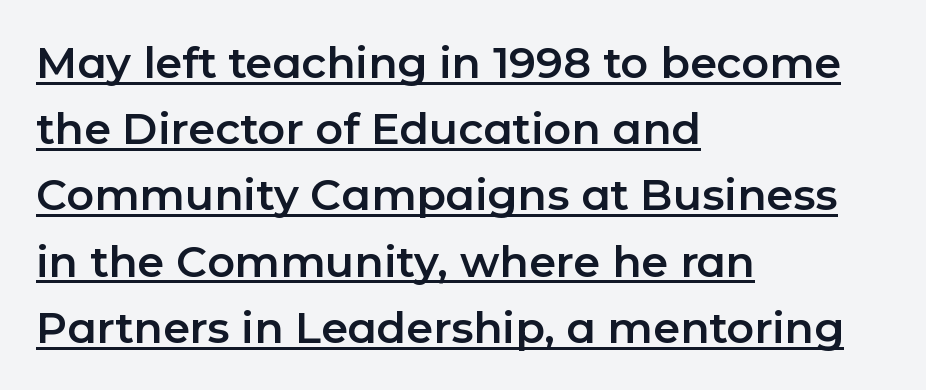
Q: Is the text italic (slanted)? A: No, it is upright.
Q: Is the typeface a serif or a sans-serif typeface? A: Sans-serif.
Q: Is the text underlined? A: Yes.
Q: How is the paragraph aligned? A: Left-aligned.
Q: Is the spacing between letters normal or unusually wide? A: Normal.
Q: Is the spacing between lines tight, normal or loose? A: Normal.
Q: Width (condensed, normal, or wide)? A: Normal.
Q: Stroke contrast? A: Low.
Q: x-height? A: Medium.
Q: Monospaced? A: No.
